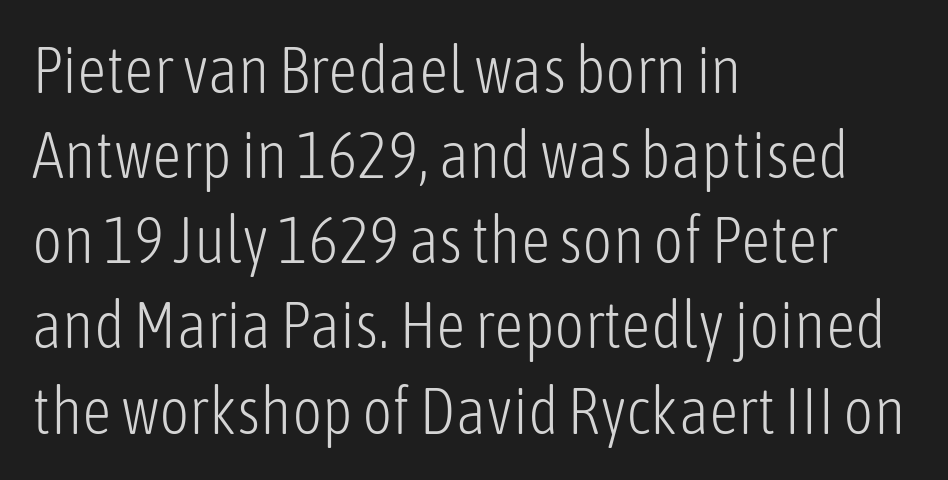
Serif or sans? Sans — the stroke terminals are bare. Is the type heavy? It reads as light-to-regular instead. Does extra space separate the letters? No, they use regular spacing. Has an underline been added? It has not.
